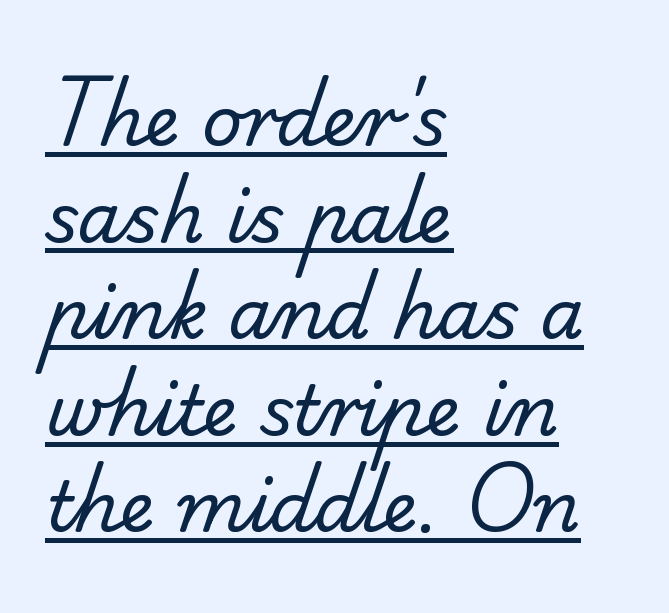
Q: Is the text bold? A: No.
Q: Is the typeface a serif or a sans-serif typeface? A: Sans-serif.
Q: Is the text underlined? A: Yes.
Q: How is the paragraph aligned? A: Left-aligned.
Q: Is the spacing between letters normal or unusually wide? A: Normal.
Q: Is the spacing between lines tight, normal or loose? A: Normal.
Q: Width (condensed, normal, or wide)? A: Normal.
Q: Stroke contrast? A: Low.
Q: x-height? A: Small.
Q: Monospaced? A: No.
